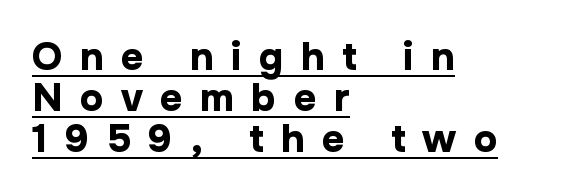
Q: Is the text bold? A: Yes.
Q: Is the text italic (slanted)? A: No, it is upright.
Q: Is the typeface a serif or a sans-serif typeface? A: Sans-serif.
Q: Is the text underlined? A: Yes.
Q: How is the paragraph aligned? A: Left-aligned.
Q: Is the spacing between letters normal or unusually wide? A: Unusually wide.
Q: Is the spacing between lines tight, normal or loose? A: Tight.
Q: Width (condensed, normal, or wide)? A: Normal.
Q: Stroke contrast? A: Low.
Q: x-height? A: Medium.
Q: Monospaced? A: No.
